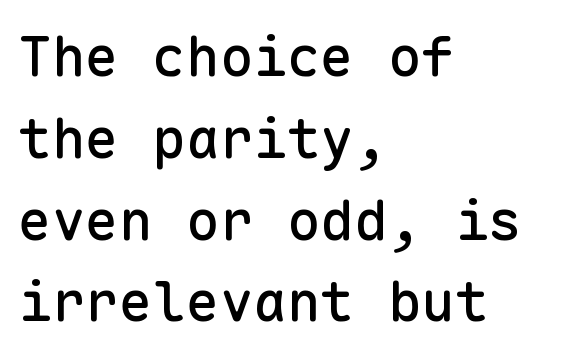
The image shows 56 px sans-serif type, upright, monospaced; set left-aligned, normal line spacing (1.46x), normal letter spacing, not underlined; low stroke contrast and a medium x-height.
